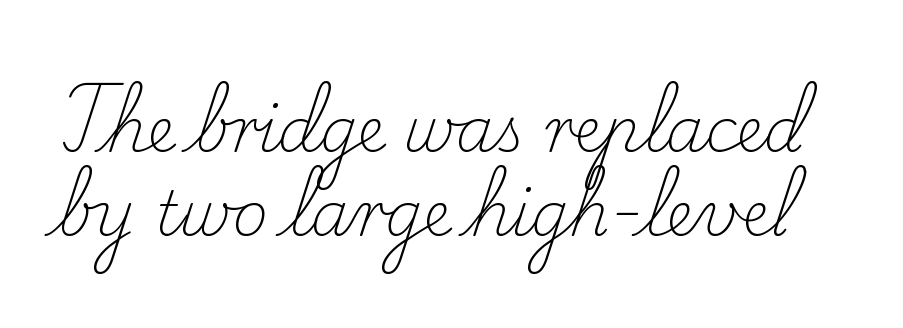
{"serif": "yes", "bold": "no", "weight": "light", "width": "normal", "stroke_contrast": "low", "x_height": "small", "monospaced": "no", "underline": "no", "line_spacing": "normal", "line_spacing_ratio": 1.37, "letter_spacing": "normal", "letter_spacing_em": 0.0, "glyph_px": 61}
